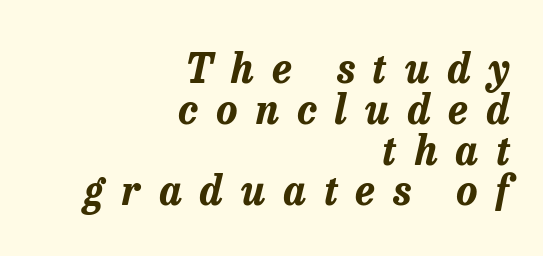
The image shows 40 px bold type, italic (leaning right); set right-aligned, tight line spacing (1.02x), unusually wide letter spacing (+0.45 em), not underlined; low stroke contrast and a medium x-height.
